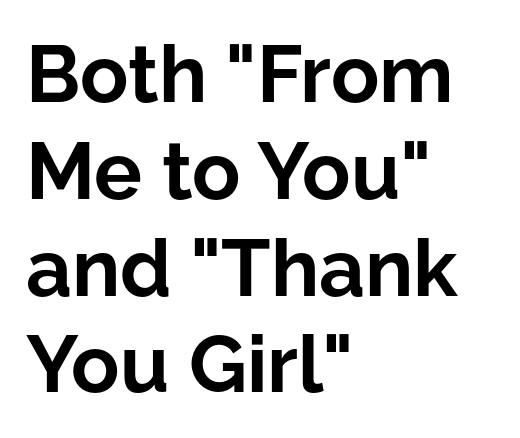
Horizontal alignment here is leftward, the default for most running prose. This is roman type, the default non-slanted kind. A typesetter would call this zero additional tracking. Summary of weight: heavy, a full bold.
